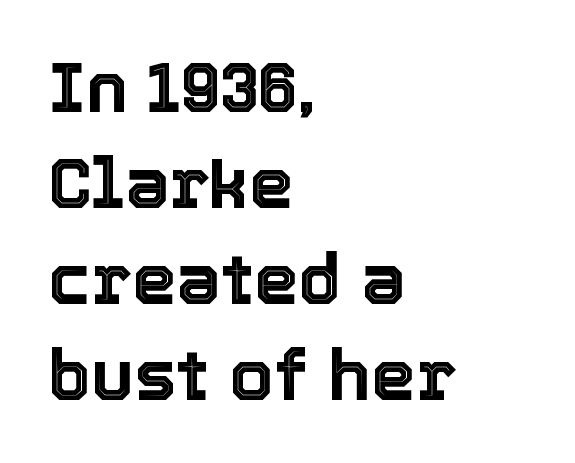
Letter spacing: default. In CSS terms this would be text-align: left. Reading down the column, the eye jumps a familiar distance to each next line. A typesetter would call this proportional, since set widths differ per character. In terms of posture, this sample is upright.
